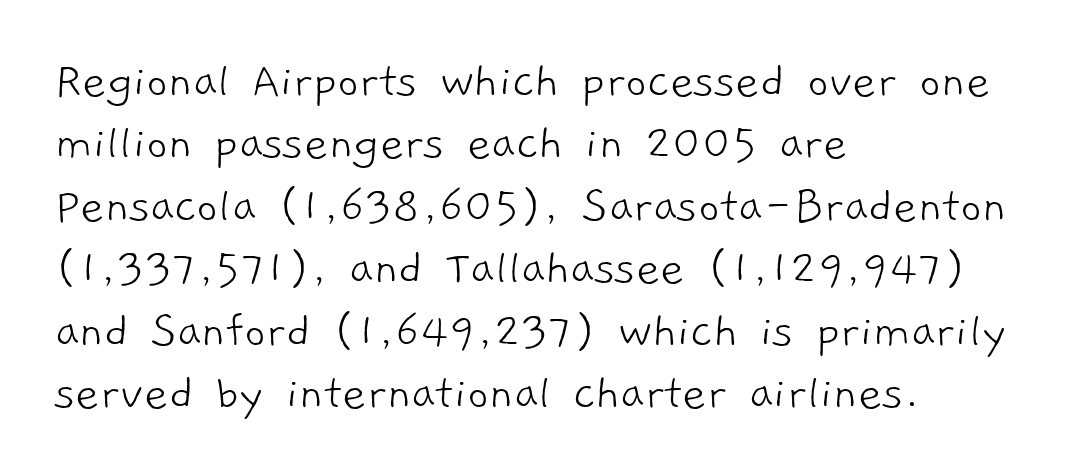
Q: Is the text bold? A: No.
Q: Is the typeface a serif or a sans-serif typeface? A: Sans-serif.
Q: Is the text underlined? A: No.
Q: How is the paragraph aligned? A: Left-aligned.
Q: Is the spacing between letters normal or unusually wide? A: Normal.
Q: Width (condensed, normal, or wide)? A: Normal.
Q: Stroke contrast? A: Low.
Q: x-height? A: Medium.
Q: Monospaced? A: No.
